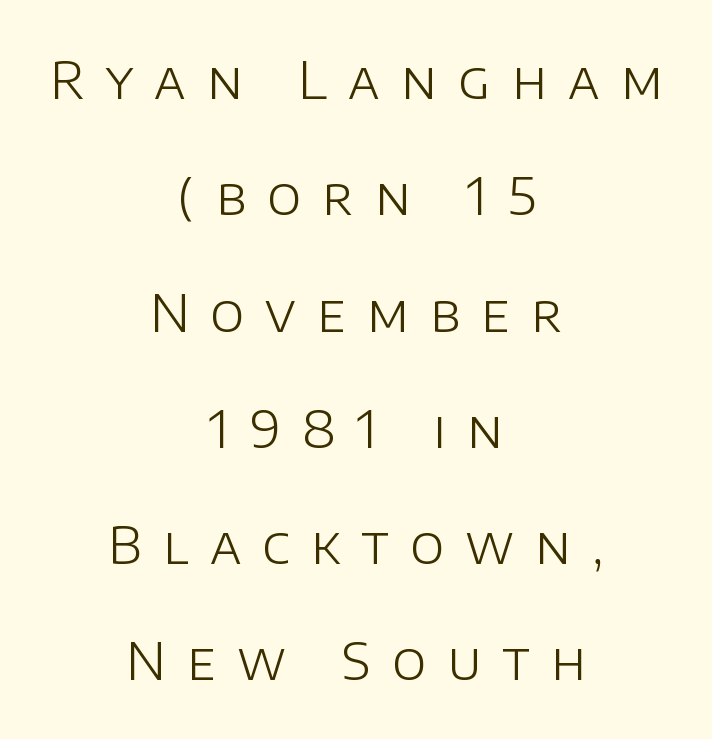
{"serif": "no", "italic": "no", "bold": "no", "weight": "light", "width": "normal", "stroke_contrast": "low", "x_height": "large", "monospaced": "no", "underline": "no", "align": "center", "line_spacing": "loose", "line_spacing_ratio": 2.28, "letter_spacing": "wide", "letter_spacing_em": 0.42, "glyph_px": 51}
